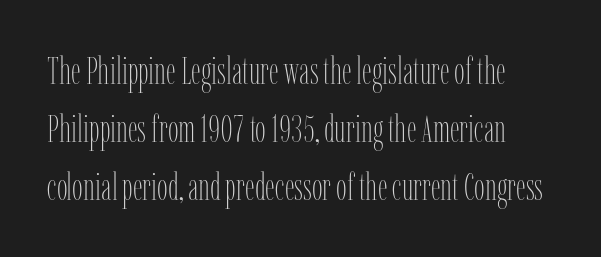
{"italic": "no", "bold": "no", "weight": "thin", "width": "condensed", "stroke_contrast": "low", "x_height": "medium", "monospaced": "no", "underline": "no", "line_spacing": "normal", "line_spacing_ratio": 1.52, "letter_spacing": "normal", "letter_spacing_em": 0.0, "glyph_px": 38}
